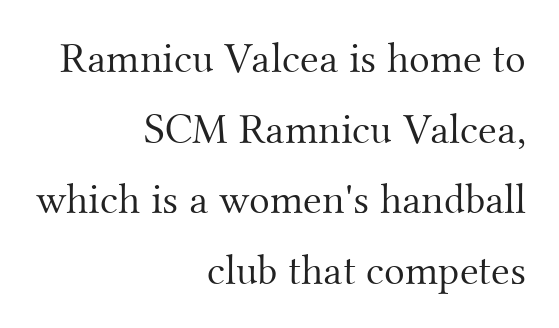
{"serif": "yes", "italic": "no", "bold": "no", "weight": "light", "width": "normal", "stroke_contrast": "medium", "x_height": "small", "monospaced": "no", "underline": "no", "align": "right", "line_spacing": "normal", "line_spacing_ratio": 1.64, "letter_spacing": "normal", "letter_spacing_em": 0.0, "glyph_px": 43}
